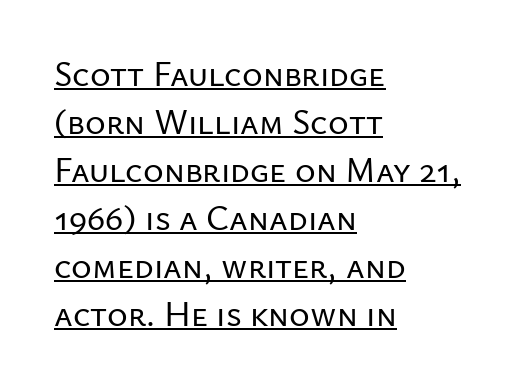
{"serif": "no", "italic": "no", "width": "normal", "stroke_contrast": "low", "x_height": "medium", "monospaced": "no", "underline": "yes", "align": "left", "line_spacing": "normal", "line_spacing_ratio": 1.37, "letter_spacing": "normal", "letter_spacing_em": 0.0, "glyph_px": 35}
